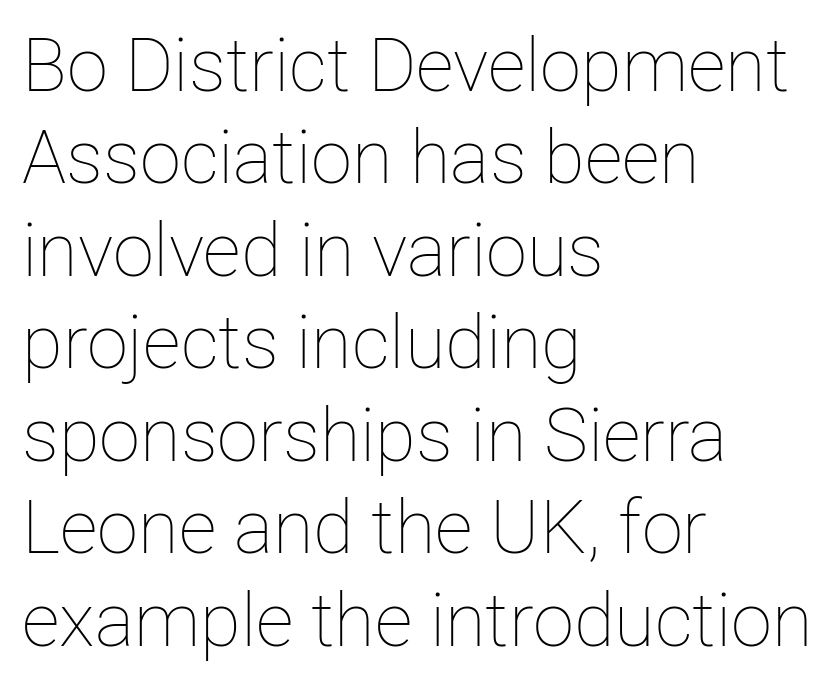
The image shows 74 px thin type, upright; set left-aligned, normal line spacing (1.25x), normal letter spacing, not underlined; low stroke contrast and a medium x-height.
